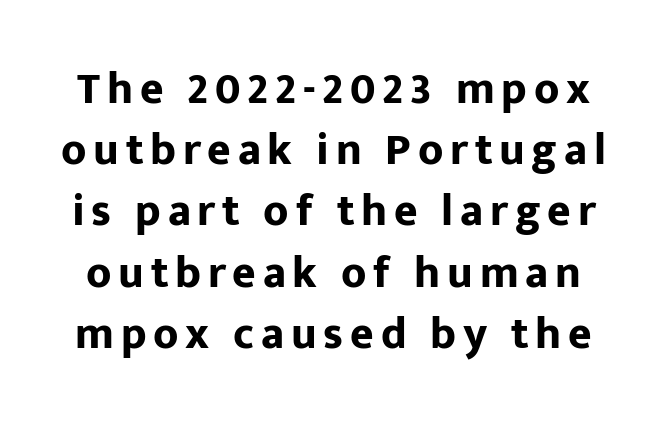
The axis of the letterforms is exactly vertical. The sample has been set heavy, in full bold. Classification — sans serif. You could not count columns in this text — the font is proportionally spaced. The zone under the glyphs is completely vacant.
